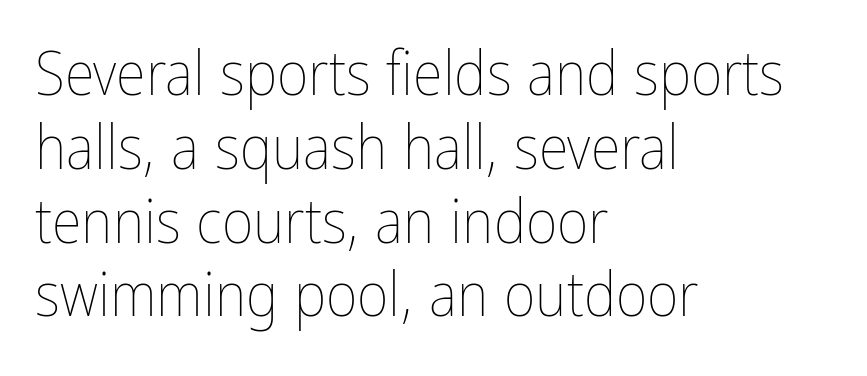
Q: Is the text bold? A: No.
Q: Is the text italic (slanted)? A: No, it is upright.
Q: Is the text underlined? A: No.
Q: How is the paragraph aligned? A: Left-aligned.
Q: Is the spacing between letters normal or unusually wide? A: Normal.
Q: Width (condensed, normal, or wide)? A: Condensed.
Q: Stroke contrast? A: Low.
Q: x-height? A: Medium.
Q: Monospaced? A: No.
